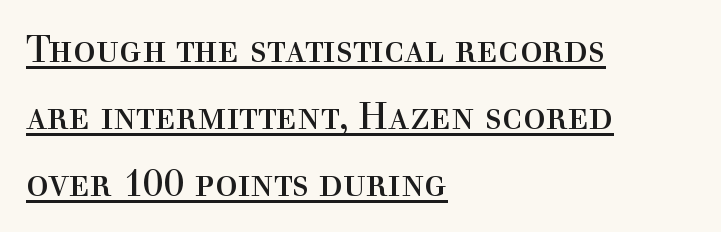
{"serif": "yes", "italic": "no", "bold": "no", "weight": "regular", "width": "normal", "x_height": "medium", "monospaced": "no", "underline": "yes", "align": "left", "line_spacing_ratio": 1.81, "letter_spacing": "normal", "letter_spacing_em": 0.0, "glyph_px": 37}
